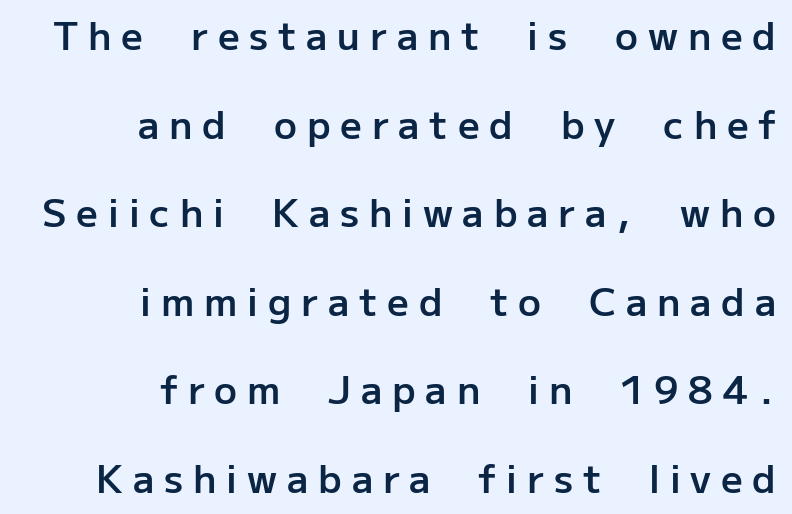
The image shows 38 px semibold sans-serif type, upright; set right-aligned, loose line spacing (2.33x), unusually wide letter spacing (+0.26 em), not underlined; low stroke contrast and a medium x-height.
